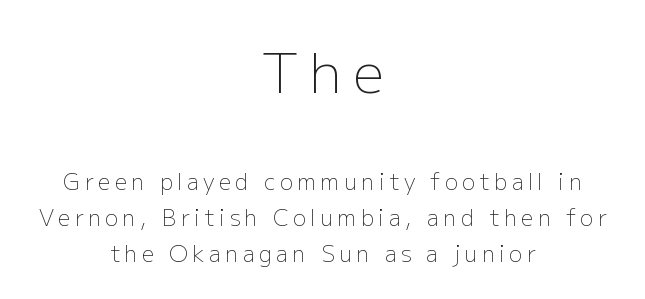
The image shows 55 px light sans-serif type, upright; set centered, normal line spacing (1.65x), unusually wide letter spacing (+0.2 em), not underlined; the first (top) block is 2.5x larger; low stroke contrast and a medium x-height.
